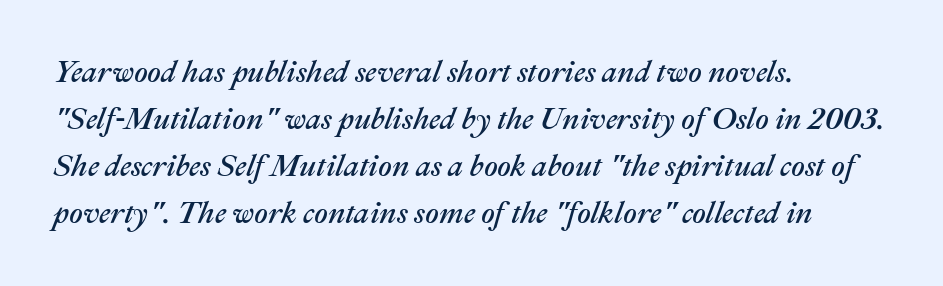
Q: Is the text italic (slanted)? A: Yes, it leans right by about 22 degrees.
Q: Is the text underlined? A: No.
Q: How is the paragraph aligned? A: Left-aligned.
Q: Is the spacing between letters normal or unusually wide? A: Normal.
Q: Is the spacing between lines tight, normal or loose? A: Normal.
Q: Width (condensed, normal, or wide)? A: Normal.
Q: Stroke contrast? A: Medium.
Q: x-height? A: Medium.
Q: Monospaced? A: No.
